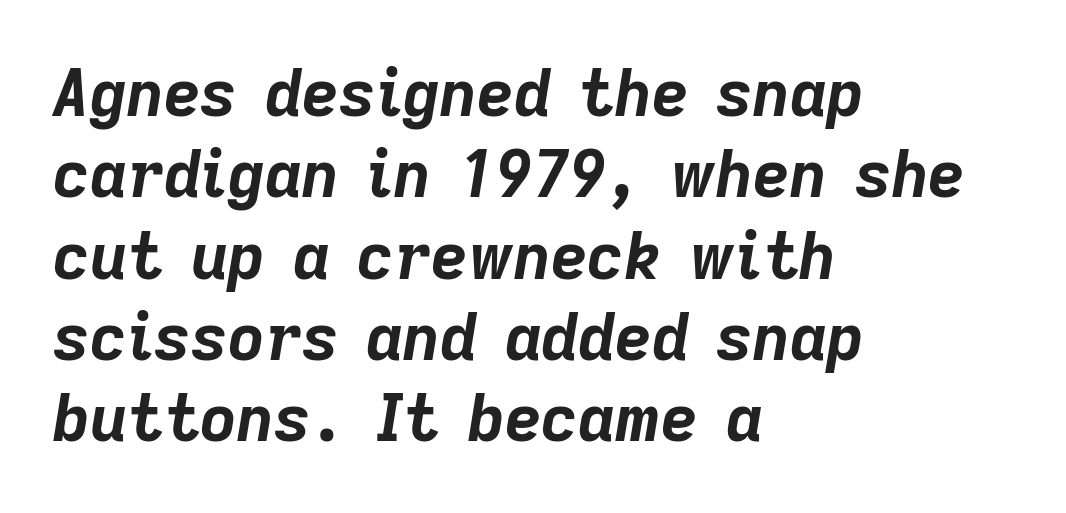
{"italic": "yes", "lean": "right", "slant_degrees": 9, "bold": "yes", "weight": "bold", "width": "normal", "stroke_contrast": "low", "x_height": "medium", "monospaced": "no", "underline": "no", "align": "left", "line_spacing": "normal", "line_spacing_ratio": 1.27, "letter_spacing": "normal", "letter_spacing_em": 0.0, "glyph_px": 64}
